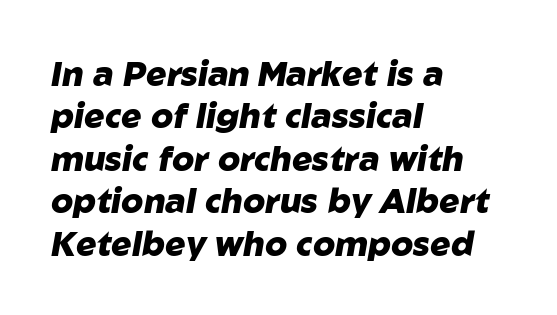
Q: Is the text bold? A: Yes.
Q: Is the text italic (slanted)? A: Yes, it leans right by about 10 degrees.
Q: Is the text underlined? A: No.
Q: How is the paragraph aligned? A: Left-aligned.
Q: Is the spacing between letters normal or unusually wide? A: Normal.
Q: Is the spacing between lines tight, normal or loose? A: Normal.
Q: Width (condensed, normal, or wide)? A: Normal.
Q: Stroke contrast? A: Low.
Q: x-height? A: Medium.
Q: Monospaced? A: No.
